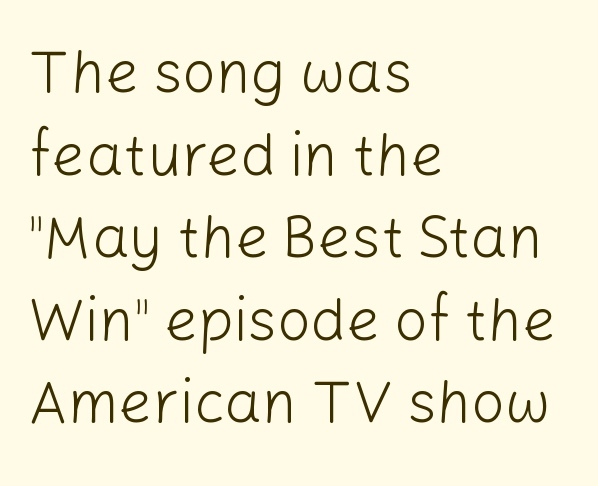
Q: Is the text bold? A: No.
Q: Is the text italic (slanted)? A: No, it is upright.
Q: Is the typeface a serif or a sans-serif typeface? A: Sans-serif.
Q: Is the text underlined? A: No.
Q: How is the paragraph aligned? A: Left-aligned.
Q: Is the spacing between letters normal or unusually wide? A: Normal.
Q: Is the spacing between lines tight, normal or loose? A: Normal.
Q: Width (condensed, normal, or wide)? A: Normal.
Q: Stroke contrast? A: Low.
Q: x-height? A: Medium.
Q: Monospaced? A: No.
